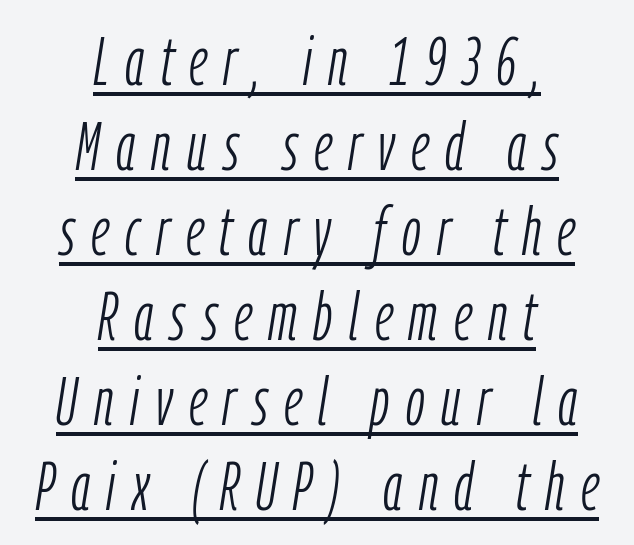
The image shows 68 px light, condensed type, italic (leaning right); set centered, normal line spacing (1.25x), unusually wide letter spacing (+0.24 em), underlined; low stroke contrast and a medium x-height.
